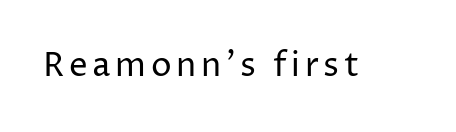
{"serif": "no", "italic": "no", "bold": "no", "weight": "regular", "width": "normal", "stroke_contrast": "low", "x_height": "medium", "monospaced": "no", "underline": "no", "glyph_px": 33}
